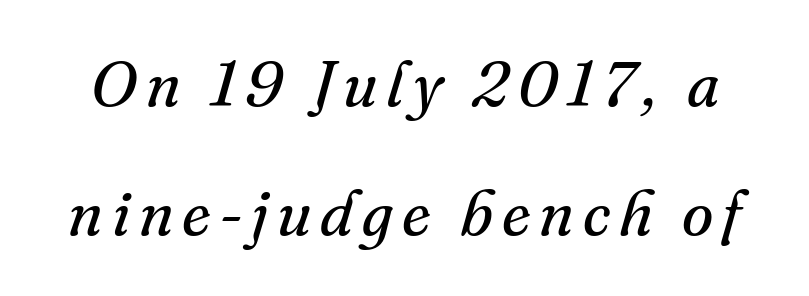
The image shows 64 px regular-weight serif type, italic (leaning right); set loose line spacing (2.02x), not underlined; medium stroke contrast and a small x-height.
